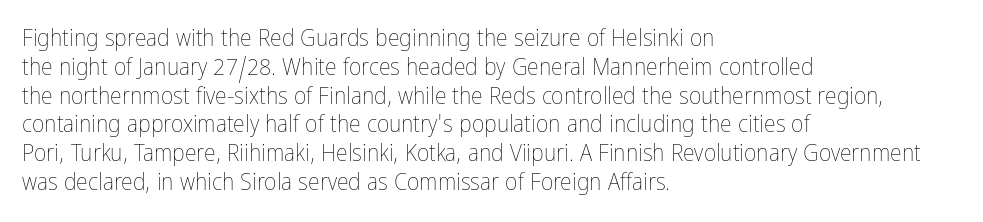
{"italic": "no", "bold": "no", "underline": "no", "align": "left", "line_spacing_ratio": 1.2, "letter_spacing": "normal", "letter_spacing_em": 0.0, "glyph_px": 24}
